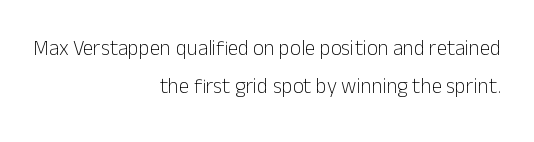
Short note: letters normally spaced. Right-aligned paragraph, ragged on the left. Caption: face not bold, strokes unweighted. Descender tails drop into unmarked territory. Designer's note — italics off, roman on.
